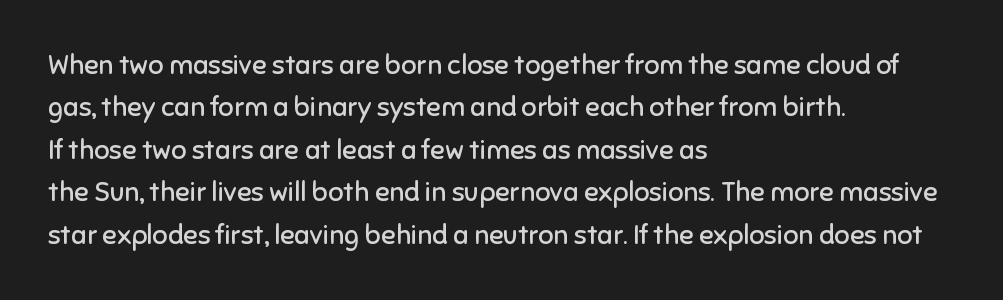
Q: Is the text bold? A: No.
Q: Is the text italic (slanted)? A: No, it is upright.
Q: Is the text underlined? A: No.
Q: How is the paragraph aligned? A: Left-aligned.
Q: Is the spacing between letters normal or unusually wide? A: Normal.
Q: Is the spacing between lines tight, normal or loose? A: Normal.
